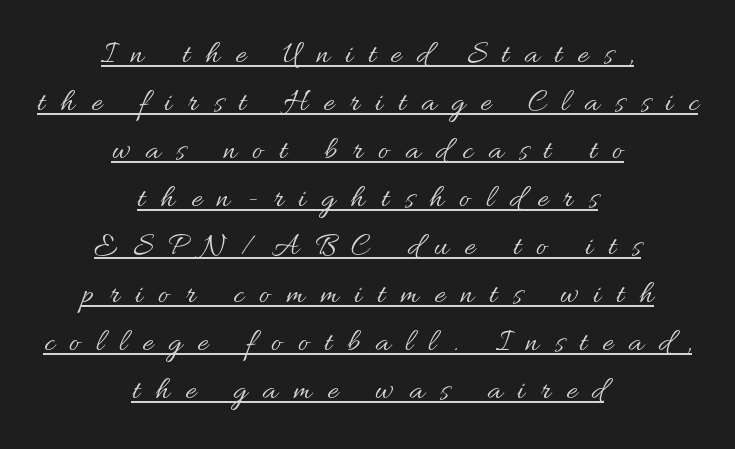
{"bold": "no", "weight": "regular", "width": "normal", "stroke_contrast": "medium", "x_height": "small", "monospaced": "no", "underline": "yes", "align": "center", "line_spacing": "normal", "line_spacing_ratio": 1.5, "letter_spacing": "wide", "letter_spacing_em": 0.49, "glyph_px": 32}
